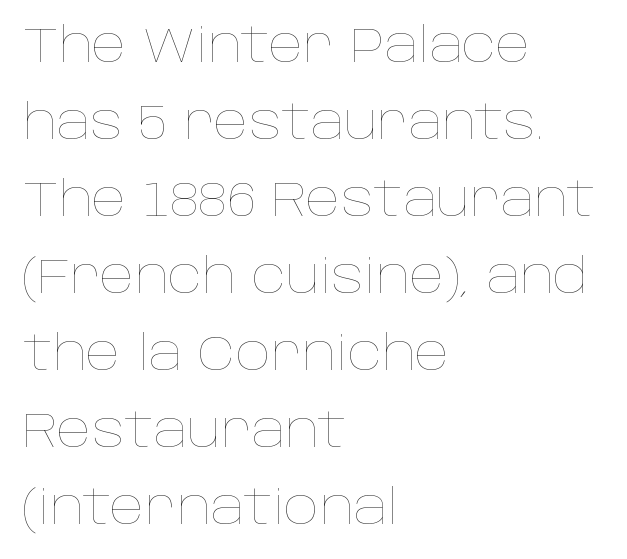
{"italic": "no", "bold": "no", "weight": "thin", "width": "normal", "stroke_contrast": "low", "x_height": "large", "monospaced": "no", "underline": "no", "align": "left", "line_spacing": "normal", "line_spacing_ratio": 1.57, "letter_spacing": "normal", "letter_spacing_em": 0.0, "glyph_px": 49}
